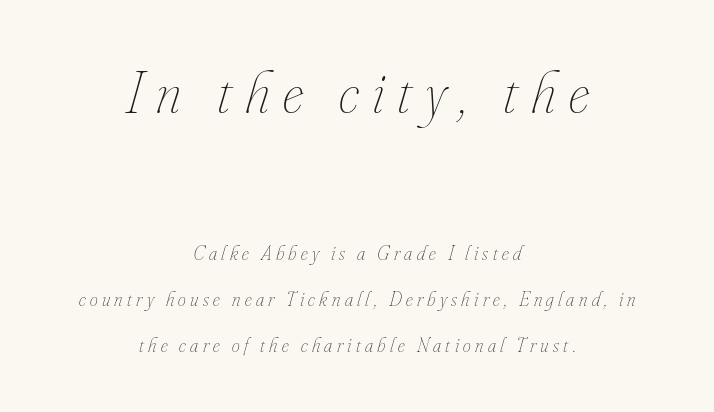
The image shows 60 px thin, condensed type, italic (leaning right); set centered, loose line spacing (2.3x), unusually wide letter spacing (+0.22 em), not underlined; the first (top) block is 3.0x larger; low stroke contrast and a small x-height.
